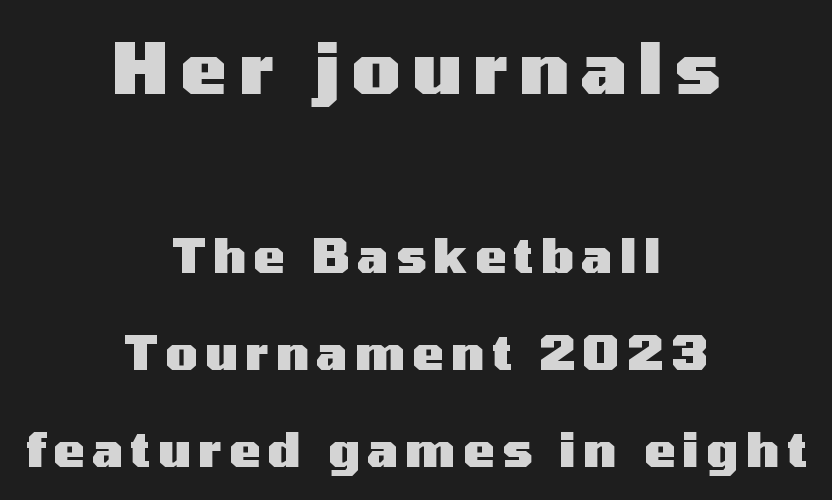
The image shows 71 px heavy, wide sans-serif type, upright; set centered, loose line spacing (2.06x), not underlined; the first (top) block is 1.51x larger; medium stroke contrast and a medium x-height.
